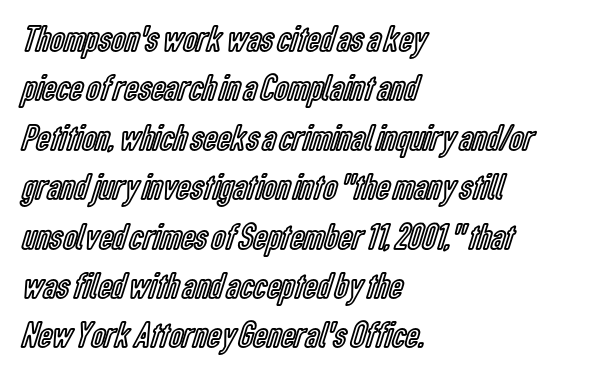
Q: Is the text italic (slanted)? A: Yes.
Q: Is the text underlined? A: No.
Q: How is the paragraph aligned? A: Left-aligned.
Q: Is the spacing between letters normal or unusually wide? A: Normal.
Q: Is the spacing between lines tight, normal or loose? A: Normal.
Q: Width (condensed, normal, or wide)? A: Condensed.
Q: x-height? A: Medium.
Q: Monospaced? A: No.
